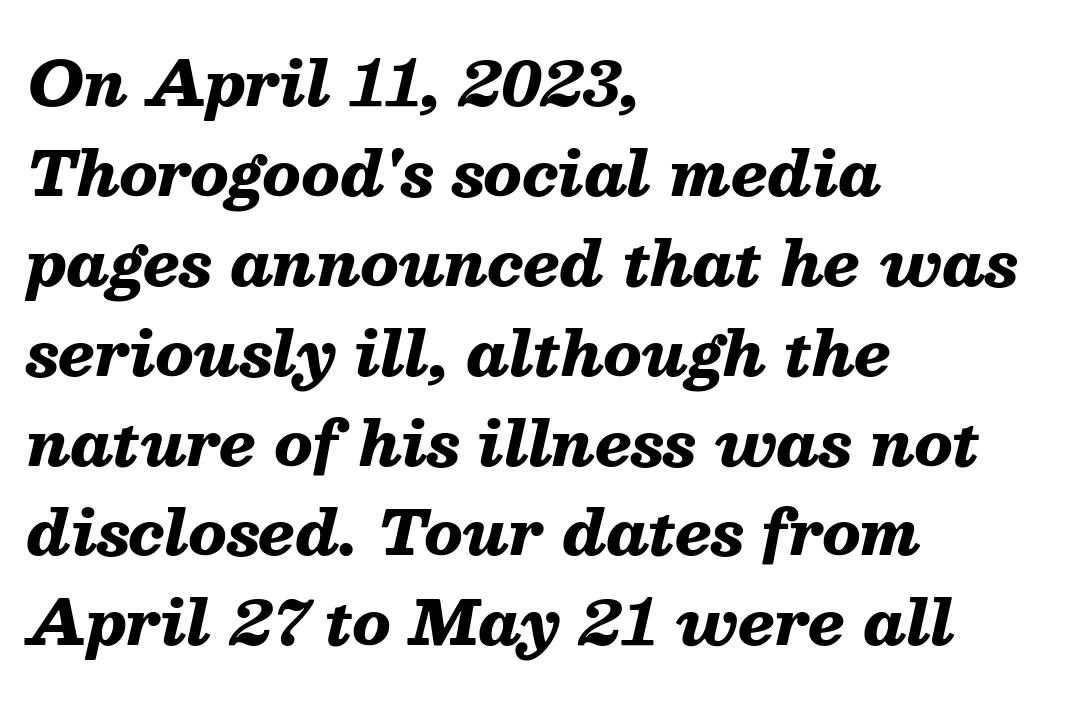
Any mark beneath the type? The region is blank. A typesetter would mark this as italic. Looks like regular typesetting: each glyph gets only the width it needs. How would I describe the line gaps? Plain and ordinary. The tracking reads as untouched default to a designer's eye.
